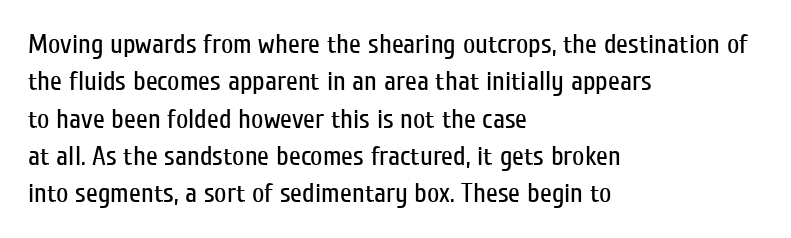
{"italic": "no", "bold": "no", "underline": "no", "align": "left", "line_spacing": "normal", "line_spacing_ratio": 1.38, "letter_spacing": "normal", "letter_spacing_em": 0.0, "glyph_px": 27}
